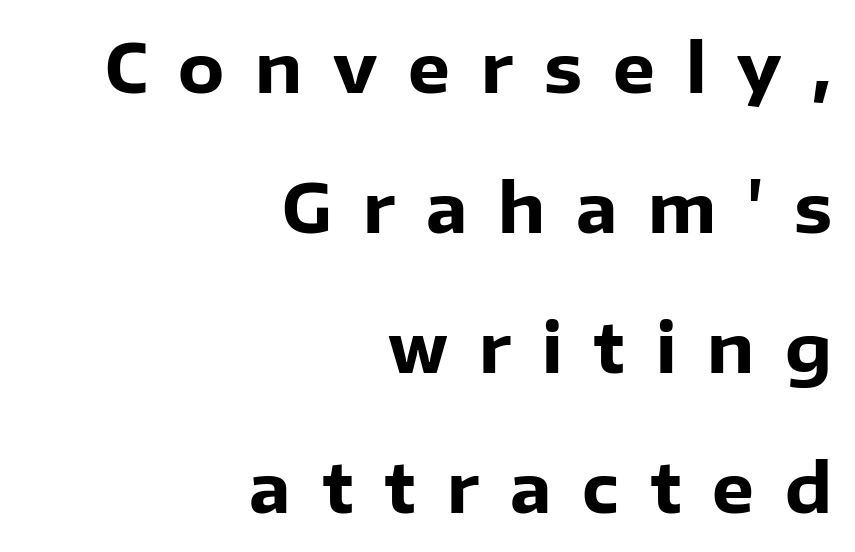
The image shows 67 px heavy sans-serif type, upright; set right-aligned, loose line spacing (2.09x), unusually wide letter spacing (+0.46 em), not underlined; low stroke contrast and a medium x-height.
